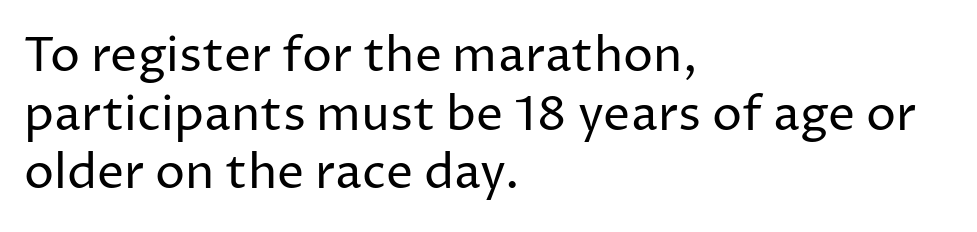
{"serif": "no", "italic": "no", "bold": "no", "weight": "regular", "width": "normal", "stroke_contrast": "low", "x_height": "medium", "monospaced": "no", "underline": "no", "align": "left", "line_spacing_ratio": 1.22, "letter_spacing": "normal", "letter_spacing_em": 0.0, "glyph_px": 48}
